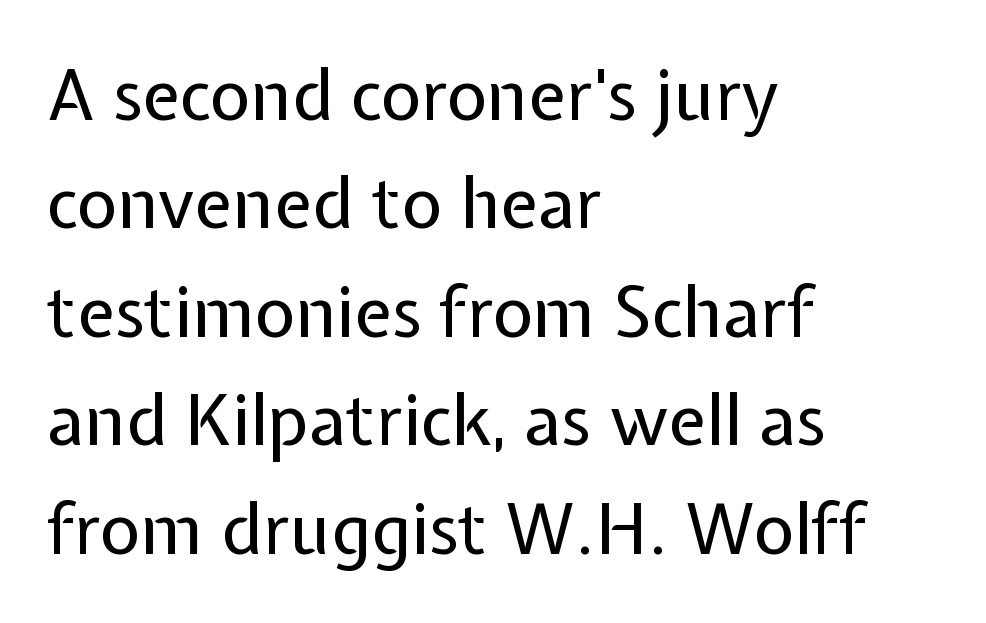
The image shows 70 px regular-weight sans-serif type, upright; set left-aligned, normal line spacing (1.55x), normal letter spacing, not underlined; low stroke contrast and a medium x-height.
